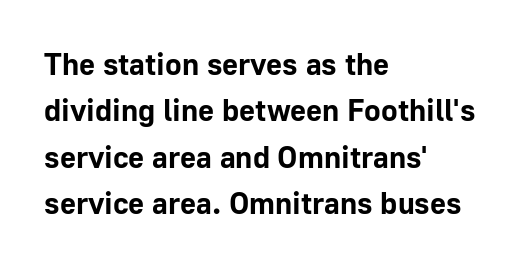
The image shows 31 px bold sans-serif type, upright; set left-aligned, normal line spacing (1.5x), normal letter spacing, not underlined; low stroke contrast and a medium x-height.
